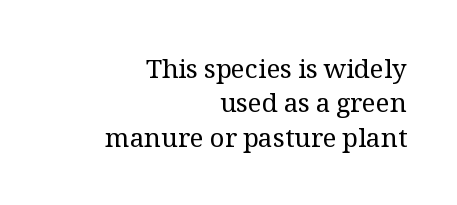
Q: Is the text bold? A: No.
Q: Is the text italic (slanted)? A: No, it is upright.
Q: Is the text underlined? A: No.
Q: How is the paragraph aligned? A: Right-aligned.
Q: Is the spacing between letters normal or unusually wide? A: Normal.
Q: Is the spacing between lines tight, normal or loose? A: Normal.
